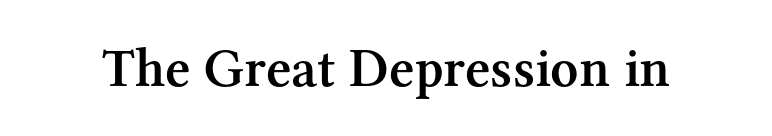
The characters display serif detailing at their extremities. Is this a fixed-width face? No — the glyphs have proportional, varying widths. Characters follow at the spacing the type designer built in. Posture: vertical.
